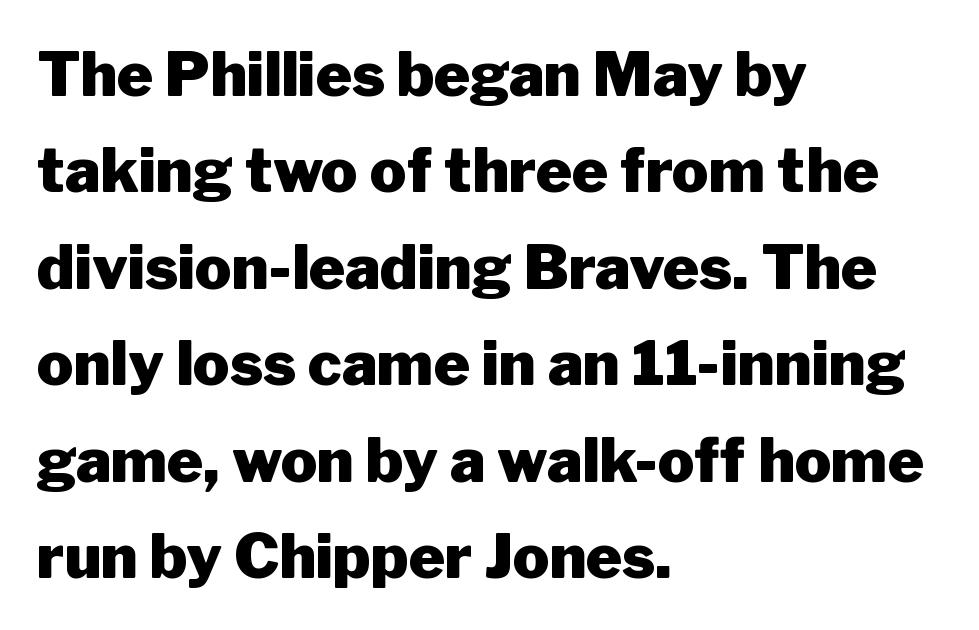
Q: Is the text bold? A: Yes.
Q: Is the text italic (slanted)? A: No, it is upright.
Q: Is the typeface a serif or a sans-serif typeface? A: Sans-serif.
Q: Is the text underlined? A: No.
Q: How is the paragraph aligned? A: Left-aligned.
Q: Is the spacing between letters normal or unusually wide? A: Normal.
Q: Is the spacing between lines tight, normal or loose? A: Normal.
Q: Width (condensed, normal, or wide)? A: Normal.
Q: Stroke contrast? A: Low.
Q: x-height? A: Medium.
Q: Monospaced? A: No.
